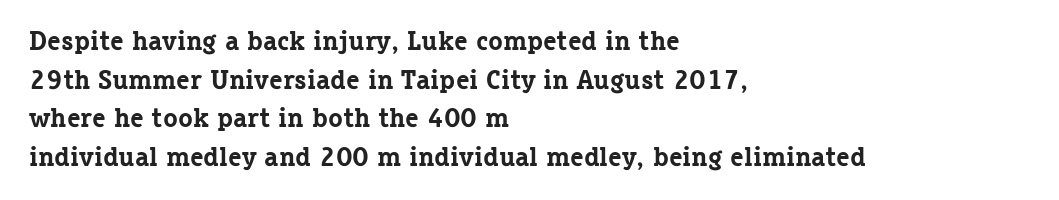
Q: Is the text bold? A: Yes.
Q: Is the text italic (slanted)? A: No, it is upright.
Q: Is the text underlined? A: No.
Q: How is the paragraph aligned? A: Left-aligned.
Q: Is the spacing between letters normal or unusually wide? A: Normal.
Q: Is the spacing between lines tight, normal or loose? A: Normal.
